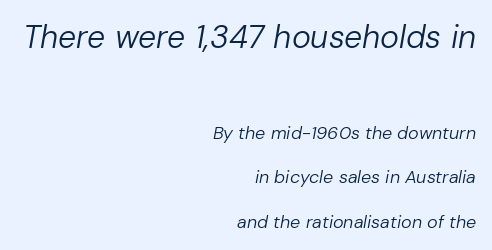
{"italic": "yes", "lean": "right", "slant_degrees": 10, "bold": "no", "weight": "regular", "width": "normal", "stroke_contrast": "low", "x_height": "medium", "monospaced": "no", "underline": "no", "align": "right", "line_spacing": "loose", "line_spacing_ratio": 2.47, "letter_spacing": "normal", "letter_spacing_em": 0.0, "larger_block": "first", "size_ratio": 1.78, "glyph_px": 32}
